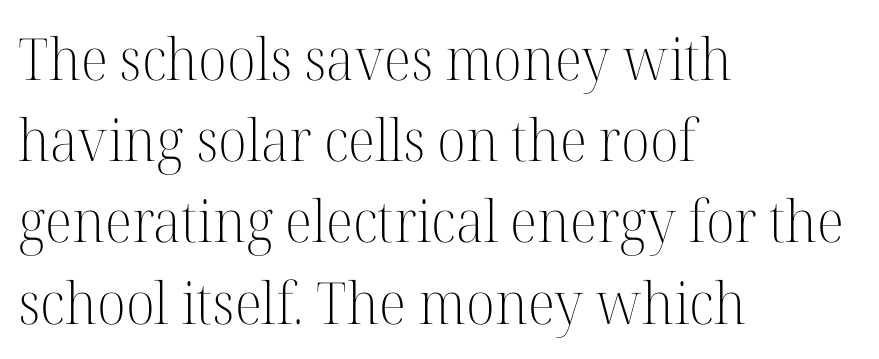
Q: Is the text bold? A: No.
Q: Is the text italic (slanted)? A: No, it is upright.
Q: Is the typeface a serif or a sans-serif typeface? A: Serif.
Q: Is the text underlined? A: No.
Q: How is the paragraph aligned? A: Left-aligned.
Q: Is the spacing between letters normal or unusually wide? A: Normal.
Q: Is the spacing between lines tight, normal or loose? A: Normal.
Q: Width (condensed, normal, or wide)? A: Normal.
Q: Stroke contrast? A: High.
Q: x-height? A: Medium.
Q: Monospaced? A: No.
